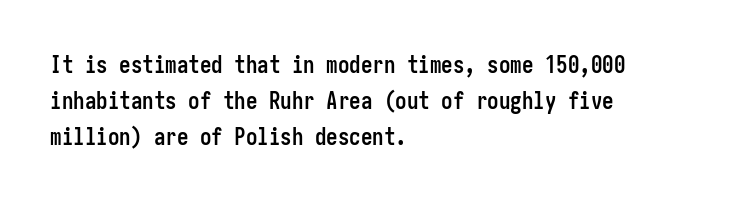
The image shows 23 px bold type, upright; set left-aligned, normal line spacing (1.57x), normal letter spacing, not underlined.
